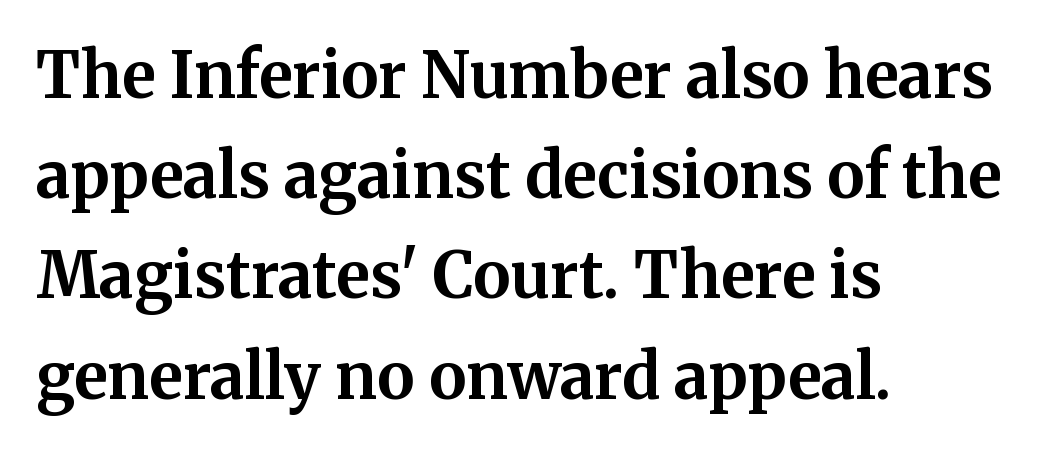
{"serif": "yes", "italic": "no", "bold": "yes", "weight": "bold", "width": "normal", "stroke_contrast": "medium", "x_height": "medium", "monospaced": "no", "underline": "no", "align": "left", "line_spacing": "normal", "line_spacing_ratio": 1.59, "letter_spacing": "normal", "letter_spacing_em": 0.0, "glyph_px": 63}
